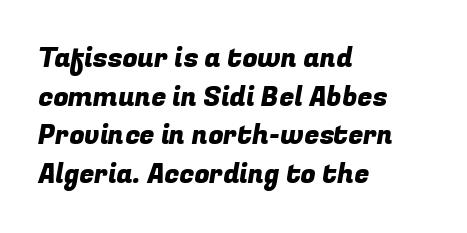
Q: Is the text underlined? A: No.
Q: How is the paragraph aligned? A: Left-aligned.
Q: Is the spacing between letters normal or unusually wide? A: Normal.
Q: Is the spacing between lines tight, normal or loose? A: Normal.
